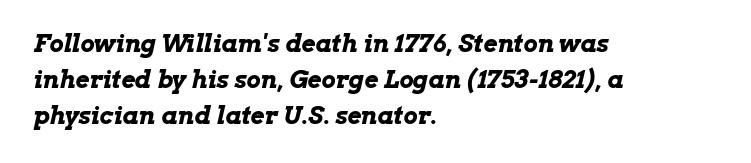
The paragraph shown leans on its left margin. The area under the type is left untouched. Italic: yes, the glyphs are oblique. Normally led — the rows are evenly, conventionally spaced.
